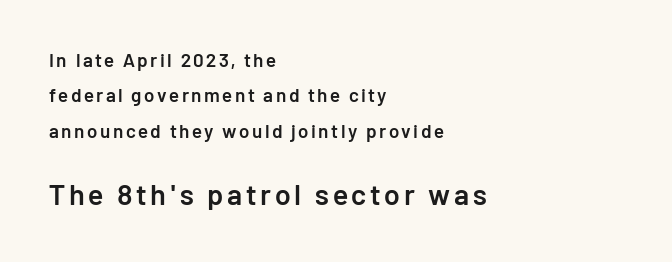
{"serif": "no", "italic": "no", "bold": "semi", "weight": "semibold", "width": "normal", "stroke_contrast": "low", "x_height": "medium", "monospaced": "no", "underline": "no", "align": "left", "line_spacing_ratio": 1.86, "larger_block": "second", "size_ratio": 1.53, "glyph_px": 29}
